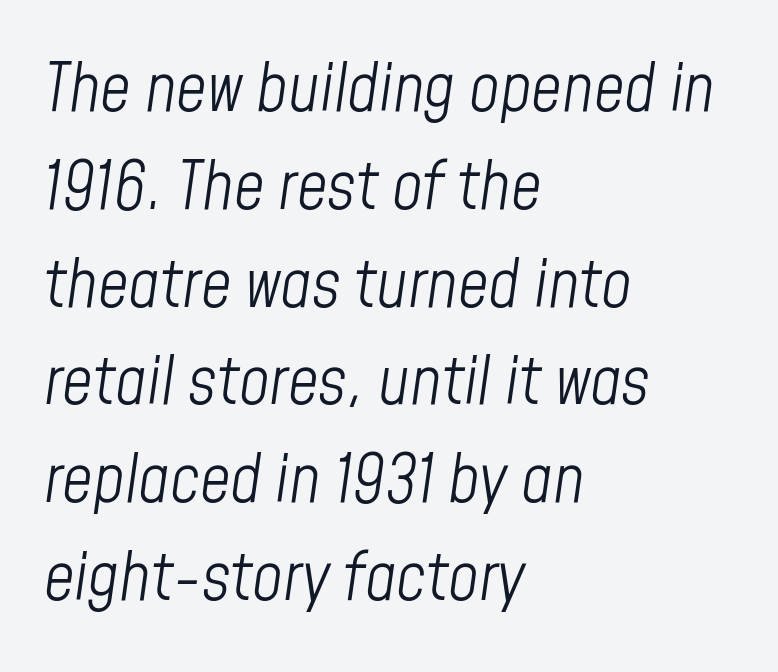
{"italic": "yes", "lean": "right", "slant_degrees": 8, "bold": "no", "weight": "light", "width": "condensed", "stroke_contrast": "low", "x_height": "medium", "monospaced": "no", "underline": "no", "align": "left", "line_spacing": "normal", "line_spacing_ratio": 1.46, "letter_spacing": "normal", "letter_spacing_em": 0.0, "glyph_px": 67}
